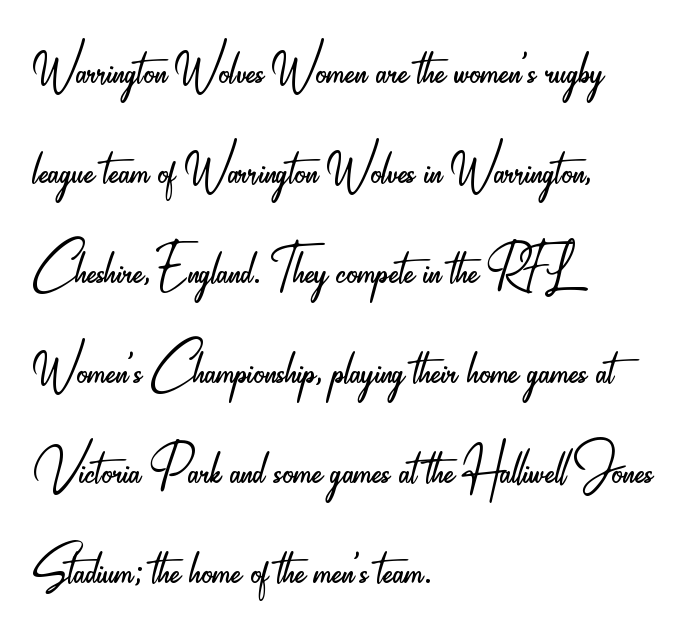
Q: Is the text bold? A: No.
Q: Is the text italic (slanted)? A: Yes.
Q: Is the typeface a serif or a sans-serif typeface? A: Sans-serif.
Q: Is the text underlined? A: No.
Q: How is the paragraph aligned? A: Left-aligned.
Q: Is the spacing between letters normal or unusually wide? A: Normal.
Q: Is the spacing between lines tight, normal or loose? A: Normal.
Q: Width (condensed, normal, or wide)? A: Condensed.
Q: Stroke contrast? A: Low.
Q: x-height? A: Small.
Q: Monospaced? A: No.
